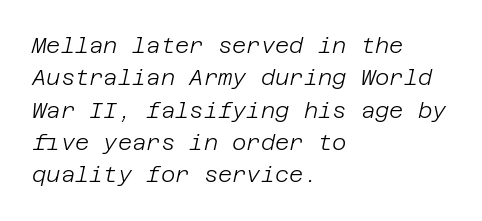
The image shows 22 px text type, italic (leaning right); set left-aligned, normal line spacing (1.47x), normal letter spacing, not underlined.
